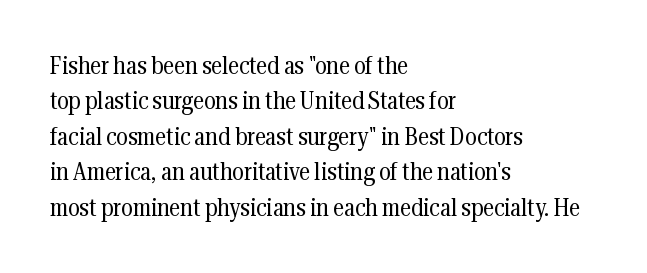
{"italic": "no", "bold": "no", "underline": "no", "align": "left", "line_spacing": "normal", "line_spacing_ratio": 1.42, "letter_spacing": "normal", "letter_spacing_em": 0.0, "glyph_px": 25}
